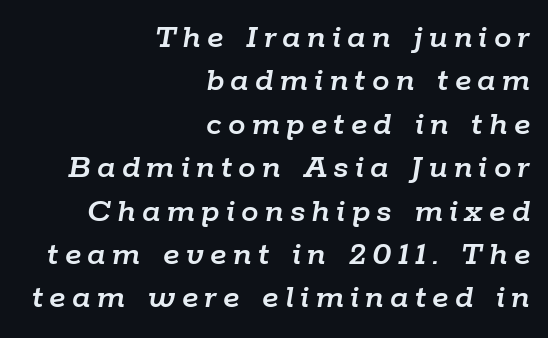
The image shows 35 px text type, italic (leaning right); set right-aligned, line spacing 1.24x, not underlined; low stroke contrast and a medium x-height.
